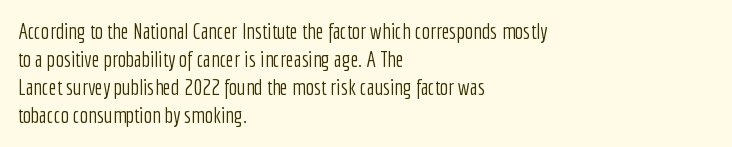
The image shows 22 px text type, upright; set left-aligned, normal line spacing (1.28x), normal letter spacing, not underlined.
